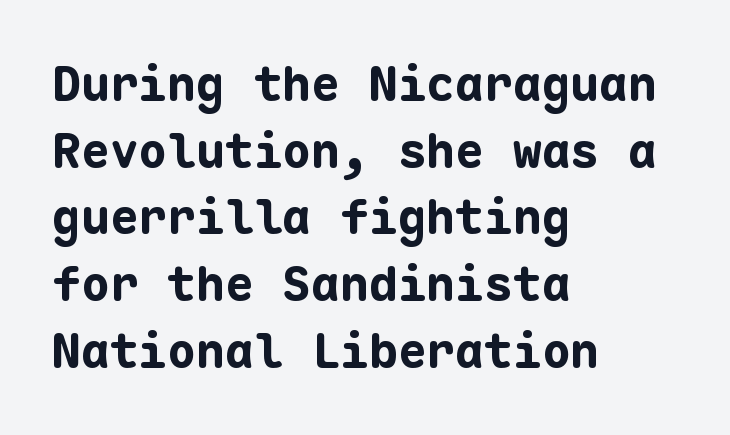
Q: Is the text bold? A: Yes.
Q: Is the text italic (slanted)? A: No, it is upright.
Q: Is the typeface a serif or a sans-serif typeface? A: Sans-serif.
Q: Is the text underlined? A: No.
Q: How is the paragraph aligned? A: Left-aligned.
Q: Is the spacing between letters normal or unusually wide? A: Normal.
Q: Is the spacing between lines tight, normal or loose? A: Normal.
Q: Width (condensed, normal, or wide)? A: Normal.
Q: Stroke contrast? A: Low.
Q: x-height? A: Medium.
Q: Monospaced? A: Yes.
